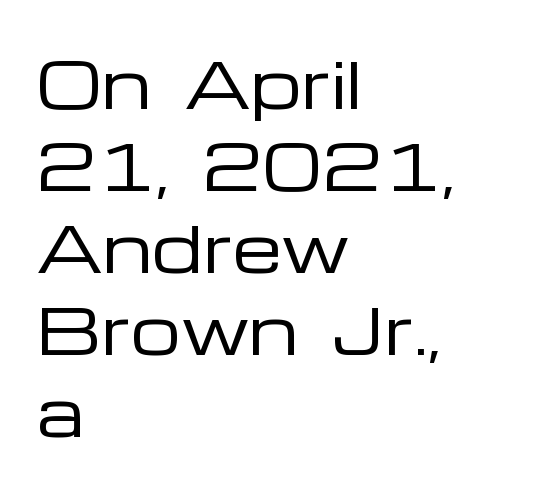
The image shows 63 px regular-weight, wide sans-serif type, upright; set left-aligned, normal line spacing (1.3x), normal letter spacing, not underlined; low stroke contrast and a medium x-height.
